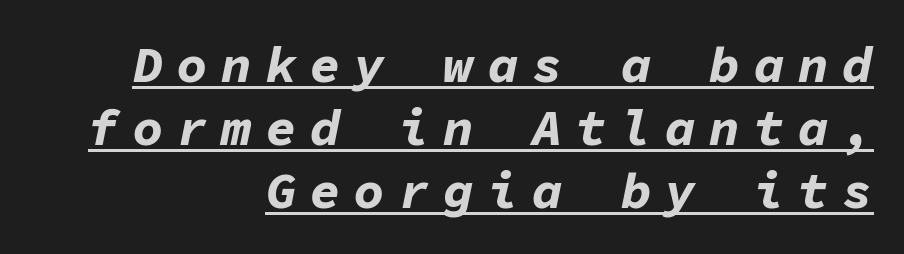
The image shows 51 px bold type, italic (leaning right), monospaced; set right-aligned, line spacing 1.24x, unusually wide letter spacing (+0.27 em), underlined; low stroke contrast and a medium x-height.
